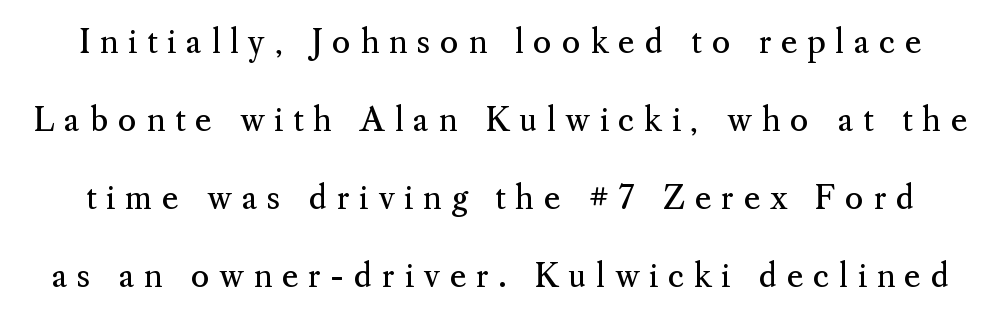
Q: Is the text bold? A: No.
Q: Is the text italic (slanted)? A: No, it is upright.
Q: Is the typeface a serif or a sans-serif typeface? A: Serif.
Q: Is the text underlined? A: No.
Q: Is the spacing between letters normal or unusually wide? A: Unusually wide.
Q: Is the spacing between lines tight, normal or loose? A: Loose.
Q: Width (condensed, normal, or wide)? A: Normal.
Q: Stroke contrast? A: Medium.
Q: x-height? A: Small.
Q: Monospaced? A: No.
